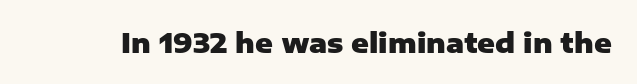
{"italic": "no", "bold": "yes", "underline": "no", "letter_spacing": "normal", "letter_spacing_em": 0.0, "glyph_px": 27}
